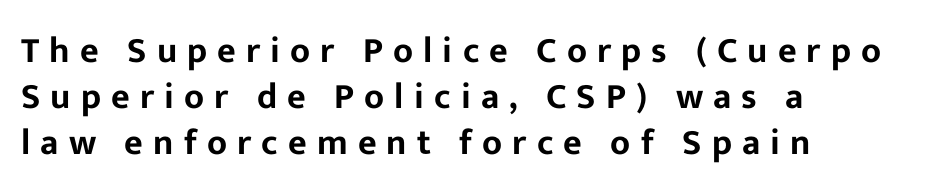
Q: Is the text italic (slanted)? A: No, it is upright.
Q: Is the typeface a serif or a sans-serif typeface? A: Sans-serif.
Q: Is the text underlined? A: No.
Q: How is the paragraph aligned? A: Left-aligned.
Q: Is the spacing between letters normal or unusually wide? A: Unusually wide.
Q: Is the spacing between lines tight, normal or loose? A: Normal.
Q: Width (condensed, normal, or wide)? A: Normal.
Q: Stroke contrast? A: Low.
Q: x-height? A: Medium.
Q: Monospaced? A: No.
